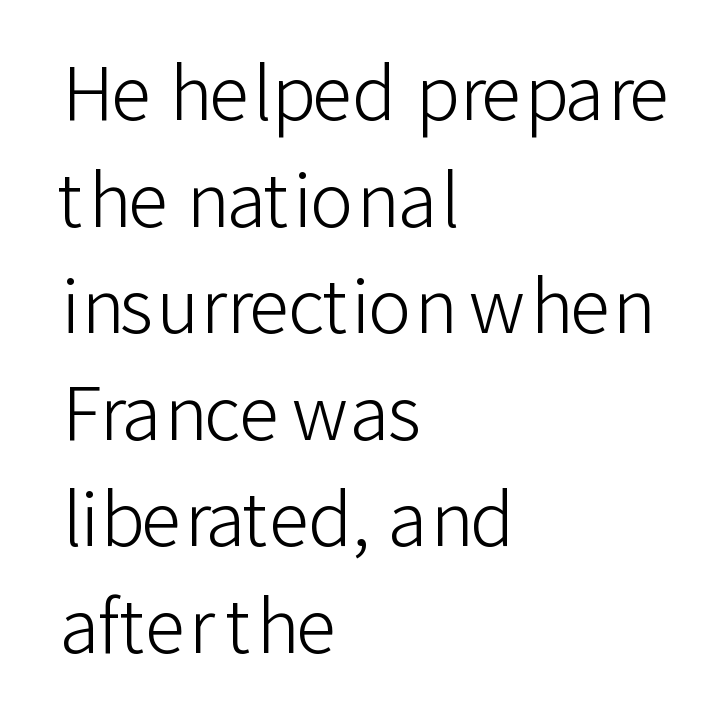
Q: Is the text bold? A: No.
Q: Is the text italic (slanted)? A: No, it is upright.
Q: Is the typeface a serif or a sans-serif typeface? A: Sans-serif.
Q: Is the text underlined? A: No.
Q: How is the paragraph aligned? A: Left-aligned.
Q: Is the spacing between letters normal or unusually wide? A: Normal.
Q: Is the spacing between lines tight, normal or loose? A: Normal.
Q: Width (condensed, normal, or wide)? A: Normal.
Q: Stroke contrast? A: Low.
Q: x-height? A: Medium.
Q: Monospaced? A: No.
